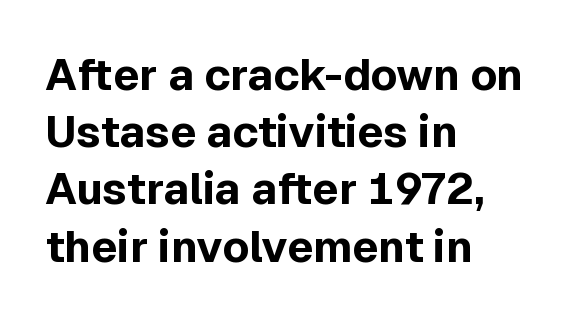
The sample has been set heavy, in full bold. Where is the straight margin? On the left. Proportional: the letters do not fall into vertical columns. Ordinary non-slanted type is in use. Just letters on the line, the space beneath them empty. This is sans-serif lettering, the kind often seen on screens and signage.
